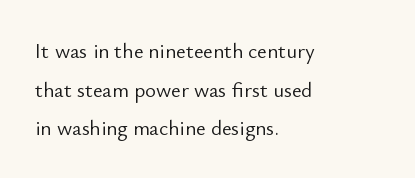
The image shows 21 px text type, upright; set left-aligned, line spacing 1.84x, normal letter spacing, not underlined.
